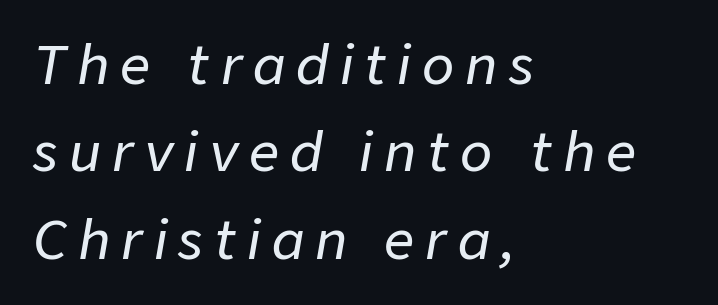
{"italic": "yes", "lean": "right", "slant_degrees": 9, "width": "normal", "stroke_contrast": "low", "x_height": "medium", "monospaced": "no", "underline": "no", "align": "left", "line_spacing": "normal", "line_spacing_ratio": 1.65, "letter_spacing": "wide", "letter_spacing_em": 0.21, "glyph_px": 53}
